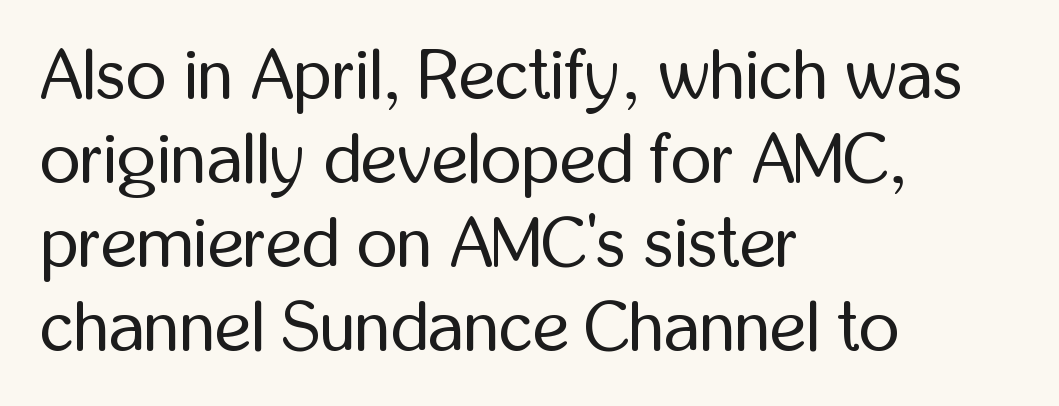
{"serif": "no", "italic": "no", "bold": "no", "weight": "regular", "width": "condensed", "stroke_contrast": "low", "x_height": "medium", "monospaced": "no", "underline": "no", "align": "left", "line_spacing_ratio": 1.2, "letter_spacing": "normal", "letter_spacing_em": 0.0, "glyph_px": 70}
